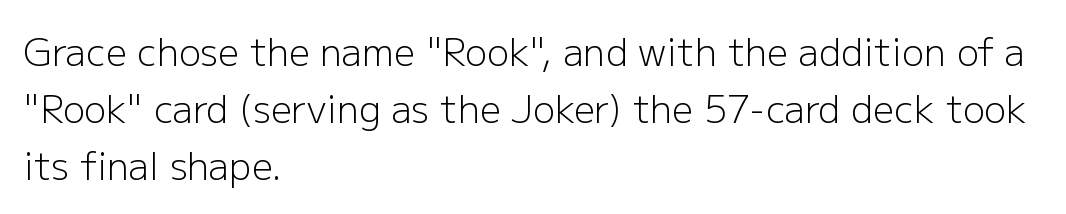
The image shows 37 px light sans-serif type, upright; set left-aligned, normal line spacing (1.54x), normal letter spacing, not underlined; low stroke contrast and a medium x-height.
